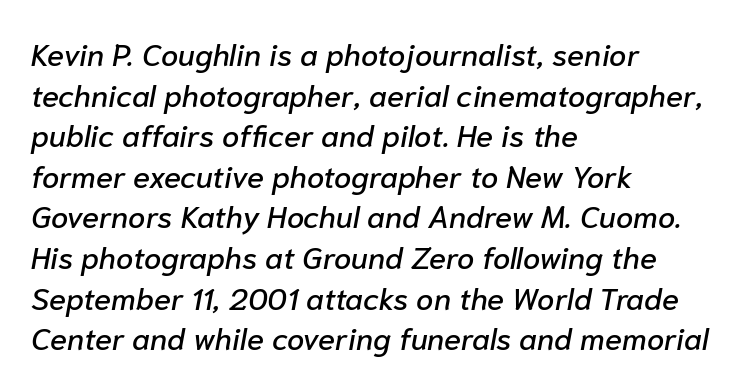
Q: Is the text italic (slanted)? A: Yes, it leans right by about 10 degrees.
Q: Is the text underlined? A: No.
Q: How is the paragraph aligned? A: Left-aligned.
Q: Is the spacing between letters normal or unusually wide? A: Normal.
Q: Is the spacing between lines tight, normal or loose? A: Normal.
Q: Width (condensed, normal, or wide)? A: Normal.
Q: Stroke contrast? A: Low.
Q: x-height? A: Medium.
Q: Monospaced? A: No.
